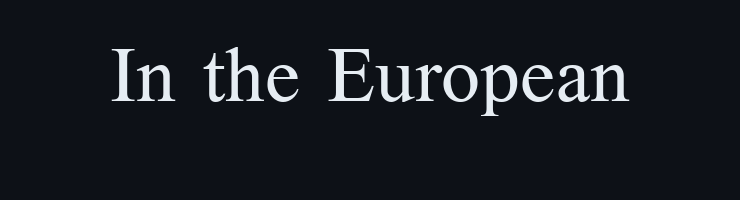
The lettering stays uniformly vertical, giving the passage a roman look. This sample uses plain, unmodified letter spacing. Bold? No — there's no thickening of the strokes. Nobody drew a line under any word here. These lines are composed in type with serifs.
